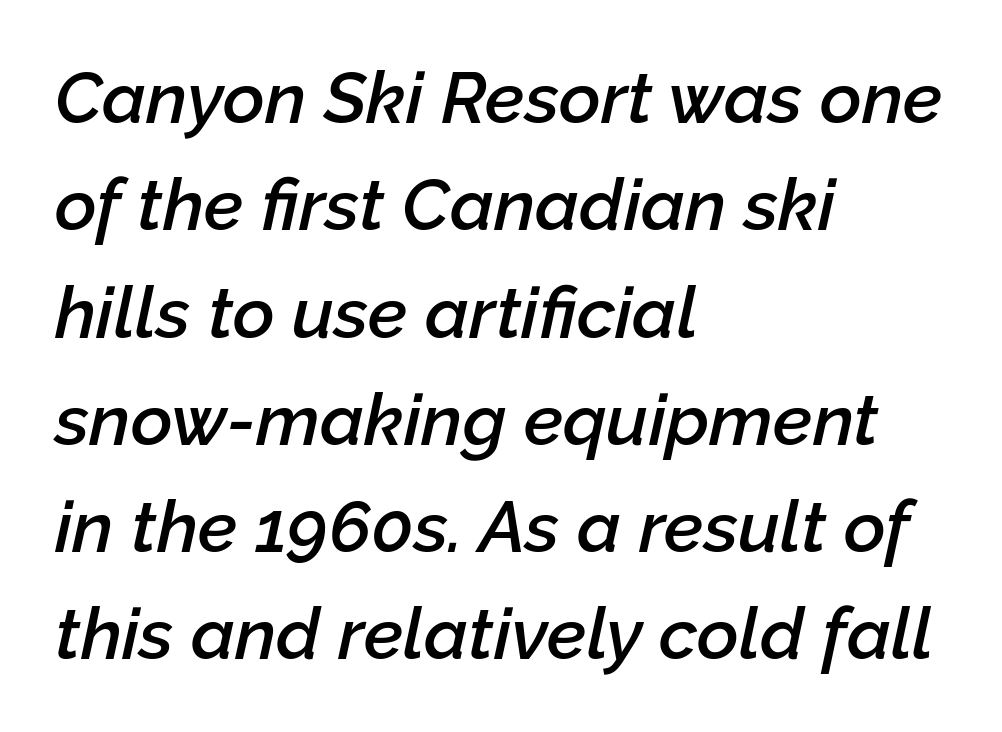
{"italic": "yes", "lean": "right", "slant_degrees": 12, "bold": "semi", "weight": "semibold", "width": "normal", "stroke_contrast": "low", "x_height": "medium", "monospaced": "no", "underline": "no", "align": "left", "line_spacing": "normal", "line_spacing_ratio": 1.49, "letter_spacing": "normal", "letter_spacing_em": 0.0, "glyph_px": 72}
